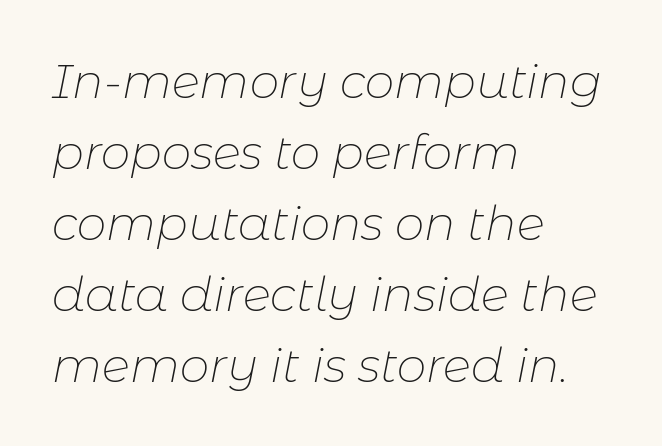
Q: Is the text bold? A: No.
Q: Is the text italic (slanted)? A: Yes, it leans right by about 11 degrees.
Q: Is the text underlined? A: No.
Q: How is the paragraph aligned? A: Left-aligned.
Q: Is the spacing between letters normal or unusually wide? A: Normal.
Q: Is the spacing between lines tight, normal or loose? A: Normal.
Q: Width (condensed, normal, or wide)? A: Normal.
Q: Stroke contrast? A: Low.
Q: x-height? A: Medium.
Q: Monospaced? A: No.
